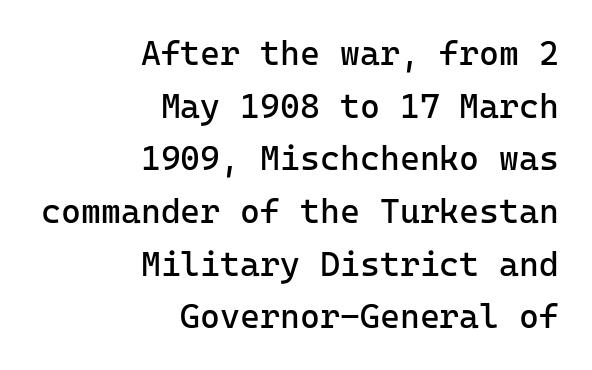
Q: Is the text bold? A: No.
Q: Is the text italic (slanted)? A: No, it is upright.
Q: Is the typeface a serif or a sans-serif typeface? A: Sans-serif.
Q: Is the text underlined? A: No.
Q: How is the paragraph aligned? A: Right-aligned.
Q: Is the spacing between letters normal or unusually wide? A: Normal.
Q: Is the spacing between lines tight, normal or loose? A: Normal.
Q: Width (condensed, normal, or wide)? A: Normal.
Q: Stroke contrast? A: Low.
Q: x-height? A: Medium.
Q: Monospaced? A: Yes.
